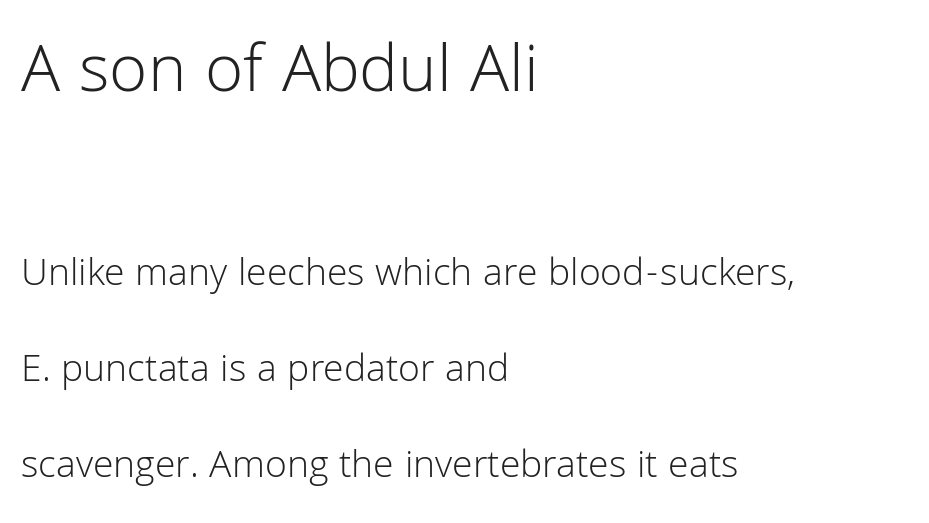
Stroke thickness stays within the range of a standard reading face or lighter. These two chunks differ in scale, with the top chunk taking the larger measure. Note: no serifs on the glyphs. Alignment: flush left.
